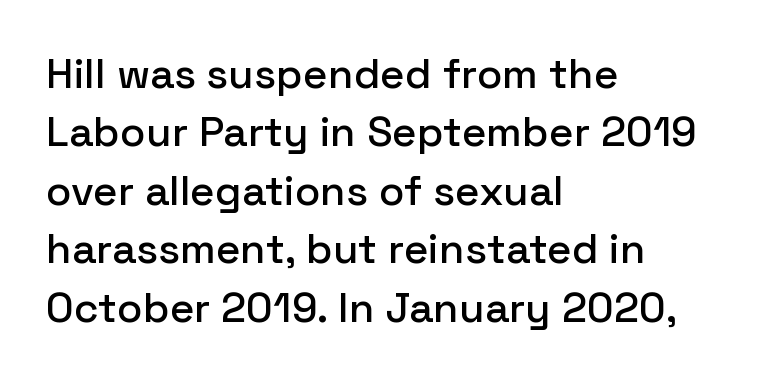
The font's upright variant was chosen for this text. The letterforms sit shoulder to shoulder at normal distance. A clean baseline with only descenders dipping below it. Is this a fixed-width face? No — the glyphs have proportional, varying widths.
